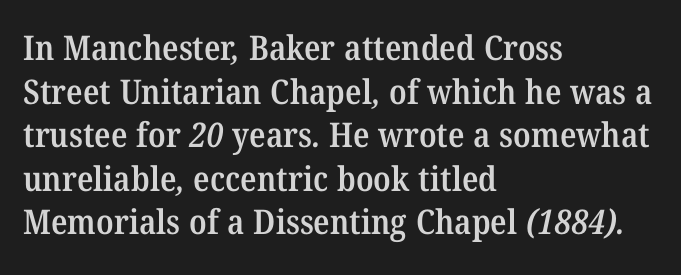
{"serif": "yes", "bold": "semi", "weight": "semibold", "width": "normal", "stroke_contrast": "medium", "x_height": "medium", "monospaced": "no", "underline": "no", "align": "left", "line_spacing": "normal", "line_spacing_ratio": 1.28, "letter_spacing": "normal", "letter_spacing_em": 0.0, "glyph_px": 34}
